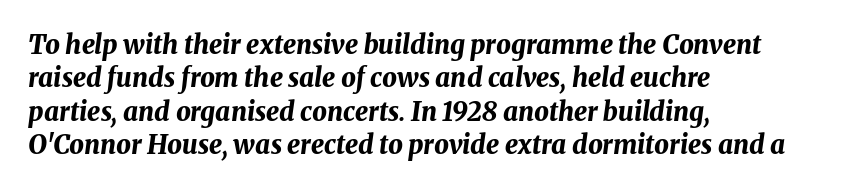
{"italic": "yes", "lean": "right", "slant_degrees": 8, "bold": "yes", "underline": "no", "align": "left", "line_spacing": "normal", "line_spacing_ratio": 1.28, "letter_spacing": "normal", "letter_spacing_em": 0.0, "glyph_px": 26}
